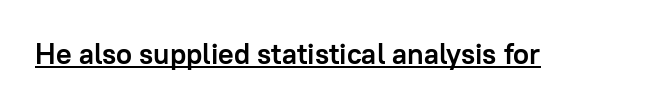
The image shows 29 px semibold sans-serif type, upright; set normal letter spacing, underlined; low stroke contrast and a medium x-height.
